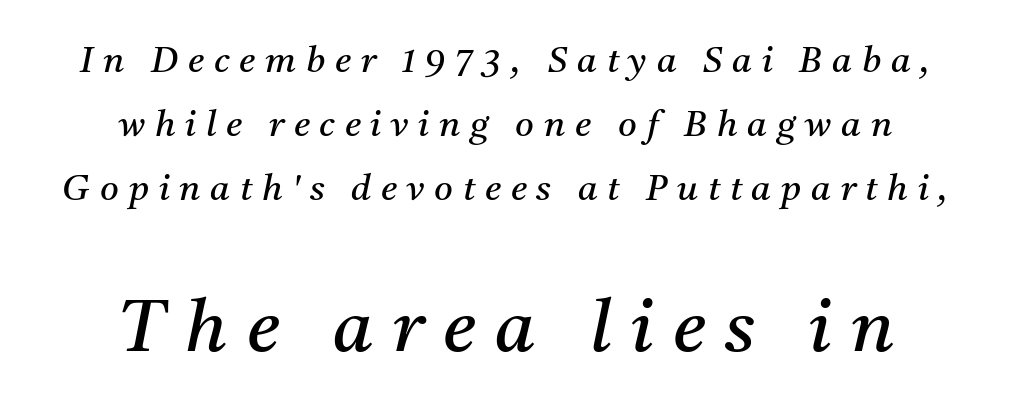
{"serif": "yes", "italic": "yes", "lean": "right", "slant_degrees": 11, "bold": "no", "weight": "regular", "width": "normal", "stroke_contrast": "medium", "x_height": "medium", "monospaced": "no", "underline": "no", "align": "center", "line_spacing_ratio": 1.78, "letter_spacing": "wide", "letter_spacing_em": 0.27, "larger_block": "second", "size_ratio": 2.03, "glyph_px": 73}
